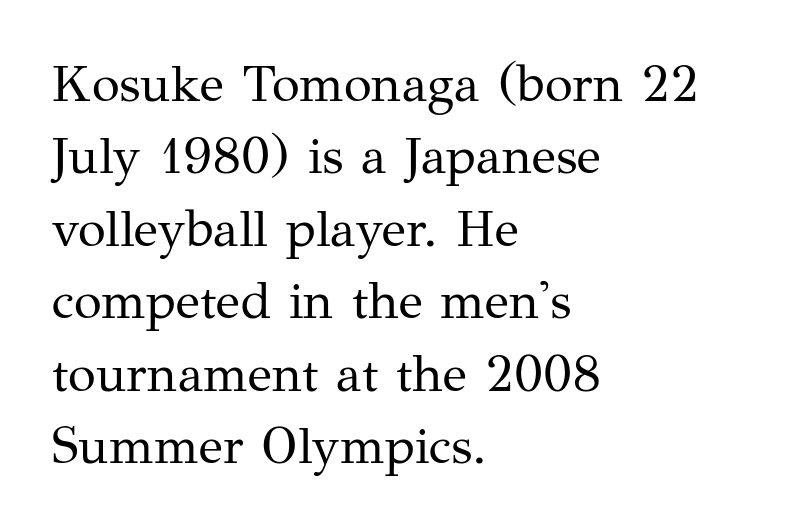
The image shows 51 px regular-weight serif type, upright; set left-aligned, normal line spacing (1.42x), normal letter spacing, not underlined; medium stroke contrast and a medium x-height.
